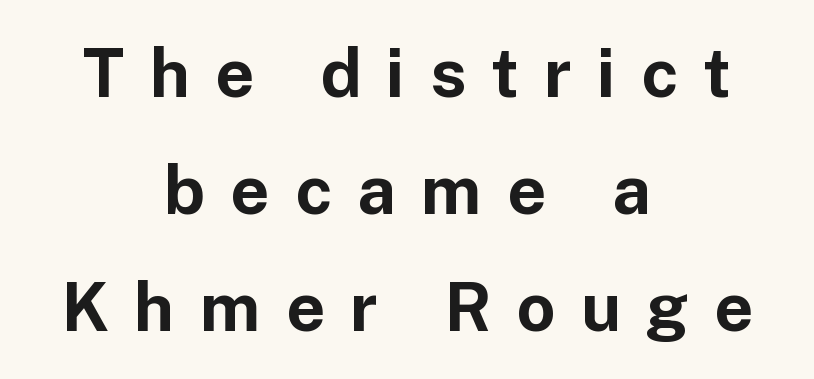
{"serif": "no", "italic": "no", "bold": "yes", "weight": "bold", "width": "normal", "stroke_contrast": "low", "x_height": "medium", "monospaced": "no", "underline": "no", "align": "center", "line_spacing_ratio": 1.72, "letter_spacing": "wide", "letter_spacing_em": 0.37, "glyph_px": 68}
